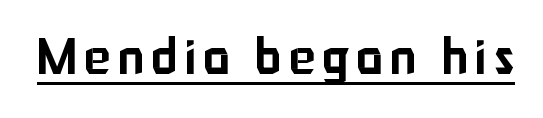
Q: Is the text italic (slanted)? A: No, it is upright.
Q: Is the typeface a serif or a sans-serif typeface? A: Sans-serif.
Q: Is the text underlined? A: Yes.
Q: Width (condensed, normal, or wide)? A: Normal.
Q: Stroke contrast? A: Low.
Q: x-height? A: Medium.
Q: Monospaced? A: No.
